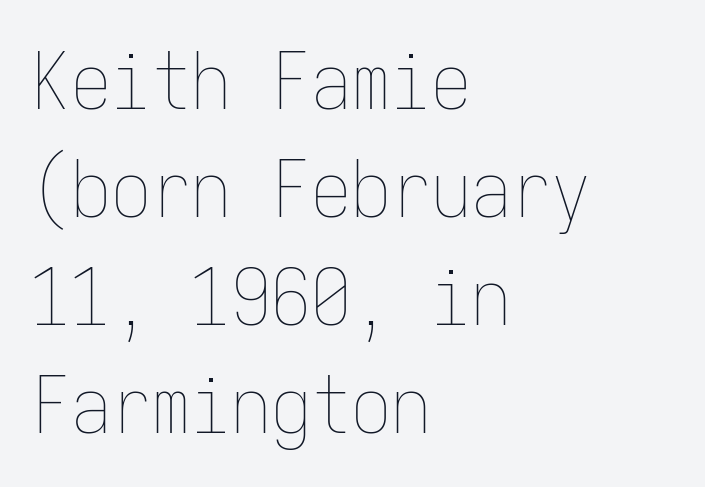
{"italic": "no", "bold": "no", "weight": "thin", "width": "condensed", "stroke_contrast": "low", "x_height": "medium", "monospaced": "yes", "underline": "no", "align": "left", "line_spacing": "normal", "line_spacing_ratio": 1.35, "letter_spacing": "normal", "letter_spacing_em": 0.0, "glyph_px": 80}
